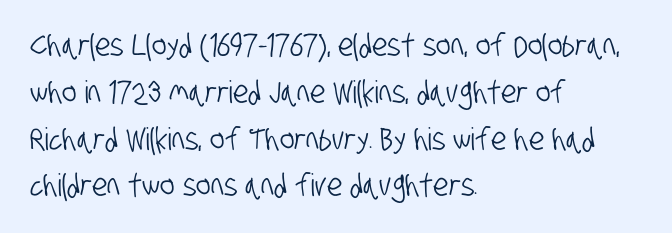
Q: Is the typeface a serif or a sans-serif typeface? A: Sans-serif.
Q: Is the text underlined? A: No.
Q: How is the paragraph aligned? A: Left-aligned.
Q: Is the spacing between letters normal or unusually wide? A: Normal.
Q: Is the spacing between lines tight, normal or loose? A: Normal.
Q: Width (condensed, normal, or wide)? A: Condensed.
Q: Stroke contrast? A: Low.
Q: x-height? A: Large.
Q: Monospaced? A: No.
